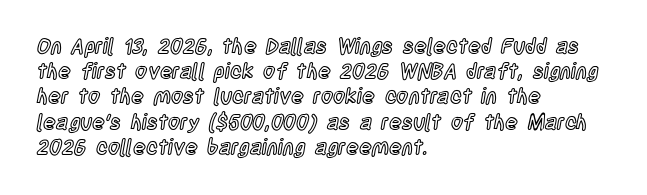
A clean baseline with only descenders dipping below it. Does the copy run flush right? No — it runs flush left. Tracking value appears to be zero — textbook default spacing.
